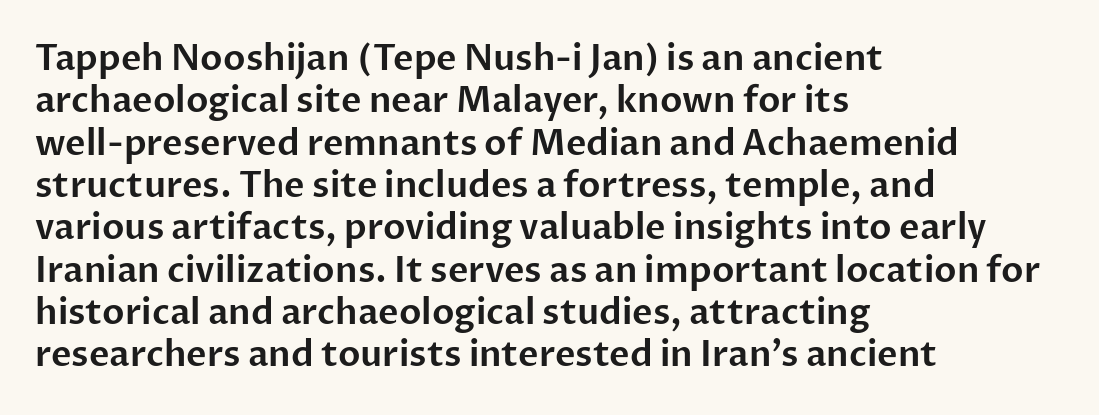
{"serif": "no", "italic": "no", "width": "normal", "stroke_contrast": "low", "x_height": "medium", "monospaced": "no", "underline": "no", "align": "left", "line_spacing_ratio": 1.21, "letter_spacing": "normal", "letter_spacing_em": 0.0, "glyph_px": 35}
